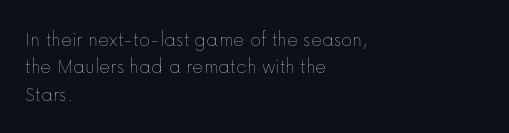
{"italic": "no", "bold": "no", "underline": "no", "align": "left", "line_spacing": "normal", "line_spacing_ratio": 1.3, "letter_spacing": "normal", "letter_spacing_em": 0.0, "glyph_px": 21}
